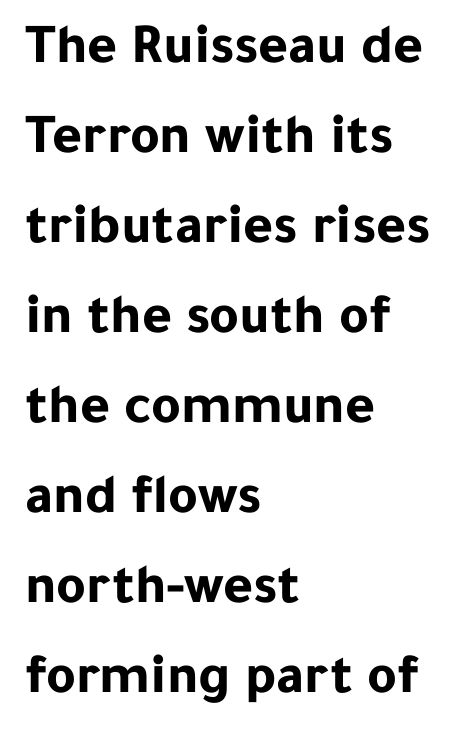
{"serif": "no", "italic": "no", "bold": "yes", "weight": "bold", "width": "normal", "stroke_contrast": "low", "x_height": "medium", "monospaced": "no", "underline": "no", "align": "left", "line_spacing": "normal", "line_spacing_ratio": 1.58, "letter_spacing": "normal", "letter_spacing_em": 0.0, "glyph_px": 57}
